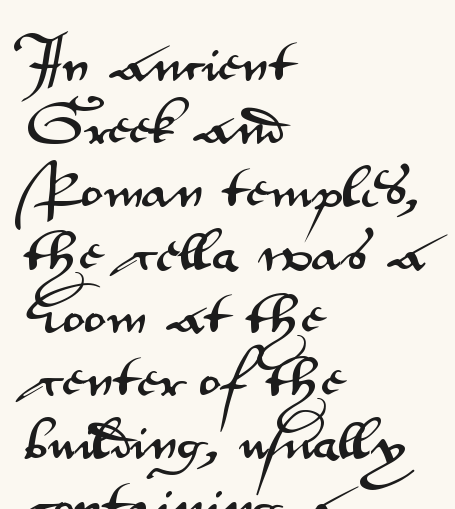
{"serif": "no", "width": "wide", "stroke_contrast": "medium", "x_height": "small", "monospaced": "no", "underline": "no", "align": "left", "line_spacing": "normal", "line_spacing_ratio": 1.37, "letter_spacing": "normal", "letter_spacing_em": 0.0, "glyph_px": 46}
